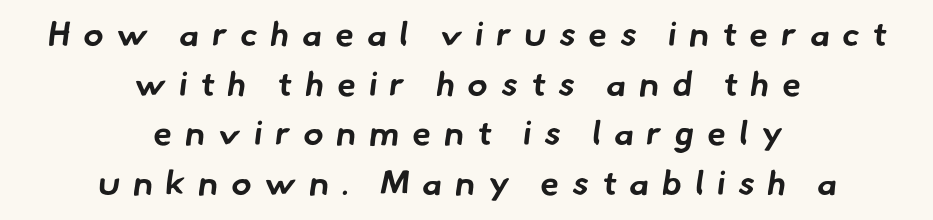
{"serif": "no", "bold": "yes", "weight": "bold", "width": "normal", "stroke_contrast": "low", "x_height": "small", "monospaced": "no", "underline": "no", "align": "center", "line_spacing": "normal", "line_spacing_ratio": 1.46, "letter_spacing": "wide", "letter_spacing_em": 0.38, "glyph_px": 34}
